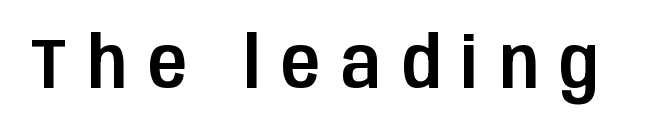
Between one letter and the next there's a generous, obvious gap. It's the straight-up-and-down kind of type. Beneath every word, the page is bare. You could not count columns in this text — the font is proportionally spaced. This sample uses a sans-serif face.
